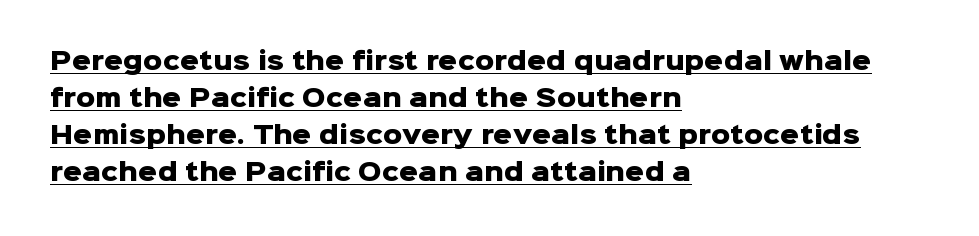
{"italic": "no", "bold": "yes", "underline": "yes", "align": "left", "line_spacing": "normal", "line_spacing_ratio": 1.54, "letter_spacing": "normal", "letter_spacing_em": 0.0, "glyph_px": 24}
